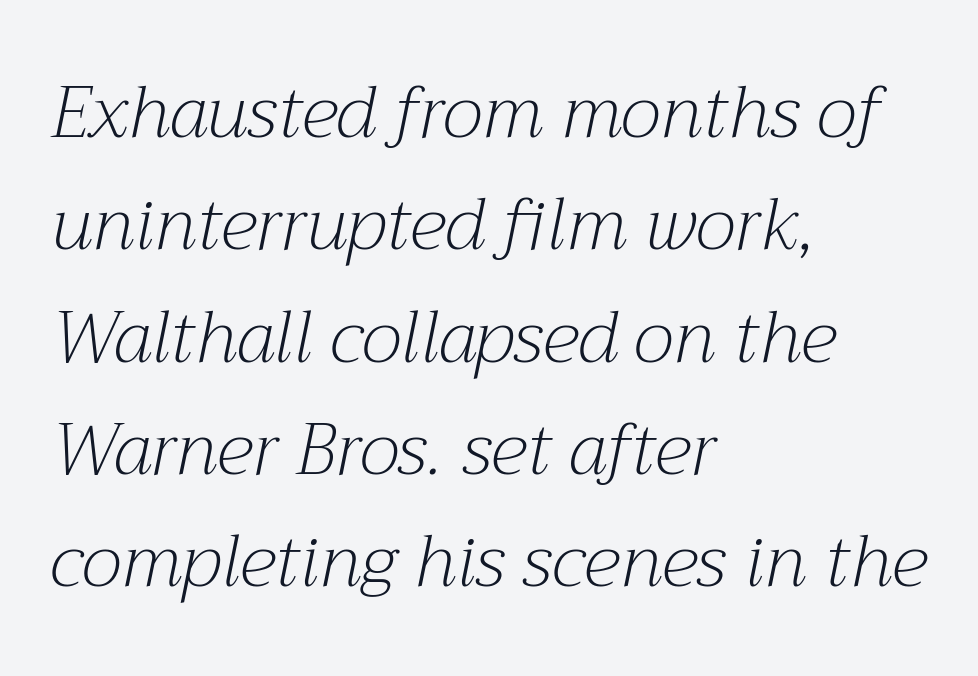
A typesetter would label this face a serif. The cut favours lightness, reaching ordinary text weight at its darkest. The gaps between neighbouring characters are ordinary and unremarkable. Alignment: flush left.
